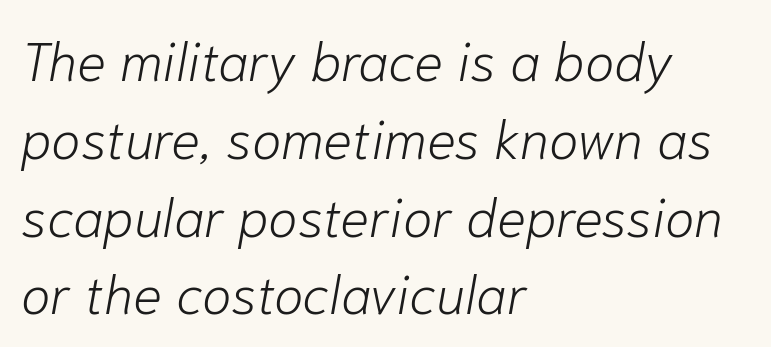
{"italic": "yes", "lean": "right", "slant_degrees": 10, "bold": "no", "weight": "light", "width": "normal", "stroke_contrast": "low", "x_height": "medium", "monospaced": "no", "underline": "no", "align": "left", "line_spacing": "normal", "line_spacing_ratio": 1.44, "letter_spacing": "normal", "letter_spacing_em": 0.0, "glyph_px": 54}
